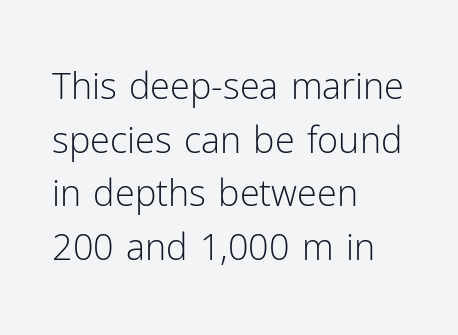
Q: Is the text bold? A: No.
Q: Is the text italic (slanted)? A: No, it is upright.
Q: Is the typeface a serif or a sans-serif typeface? A: Sans-serif.
Q: Is the text underlined? A: No.
Q: How is the paragraph aligned? A: Left-aligned.
Q: Is the spacing between letters normal or unusually wide? A: Normal.
Q: Is the spacing between lines tight, normal or loose? A: Normal.
Q: Width (condensed, normal, or wide)? A: Normal.
Q: Stroke contrast? A: Low.
Q: x-height? A: Medium.
Q: Monospaced? A: No.
